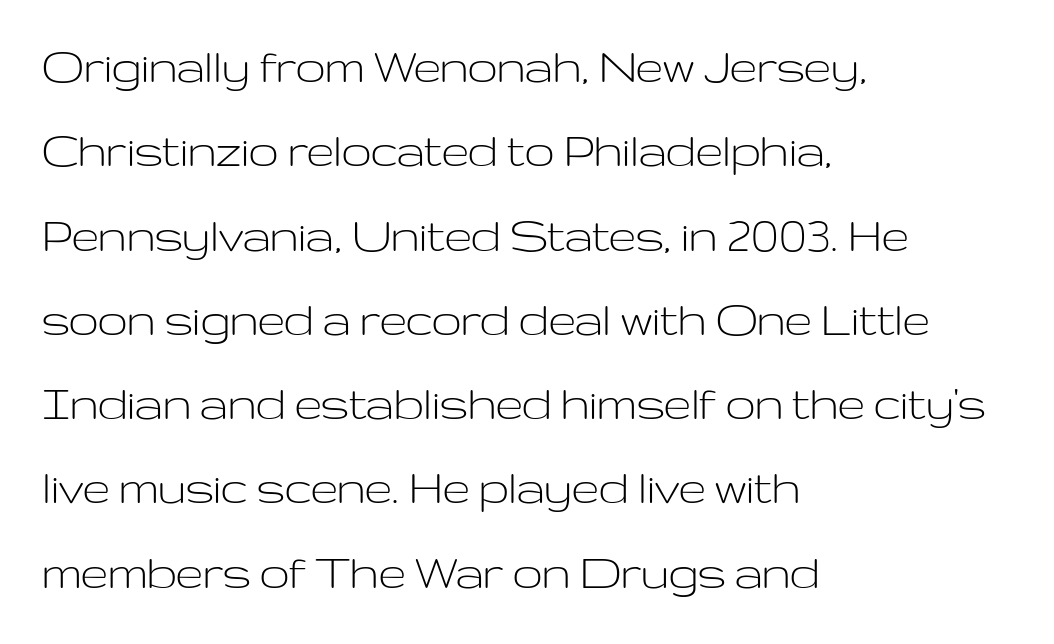
{"serif": "no", "italic": "no", "bold": "no", "weight": "light", "width": "wide", "stroke_contrast": "low", "x_height": "medium", "monospaced": "no", "underline": "no", "align": "left", "line_spacing": "normal", "line_spacing_ratio": 1.59, "letter_spacing": "normal", "letter_spacing_em": 0.0, "glyph_px": 53}
